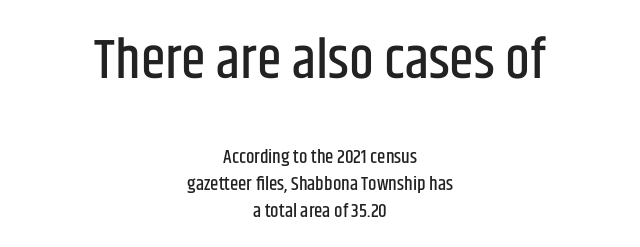
The image shows 56 px condensed sans-serif type, upright; set centered, normal line spacing (1.42x), normal letter spacing, not underlined; the first (top) block is 2.95x larger; low stroke contrast and a large x-height.
